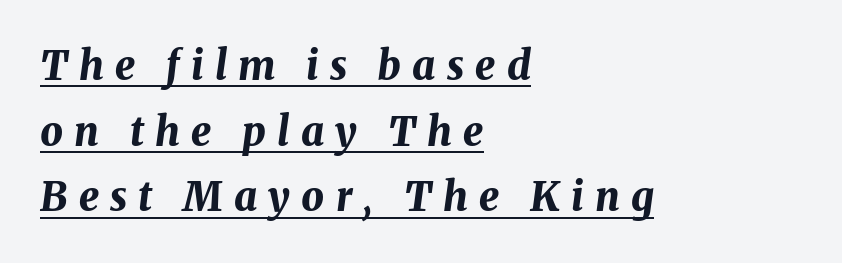
The designer left line spacing at the default. Underline: present. Each letter keeps its own natural width here, so spacing adapts to shape. This rendering uses left alignment, leaving the right contour irregular. Caption: bold face, heavy strokes.
